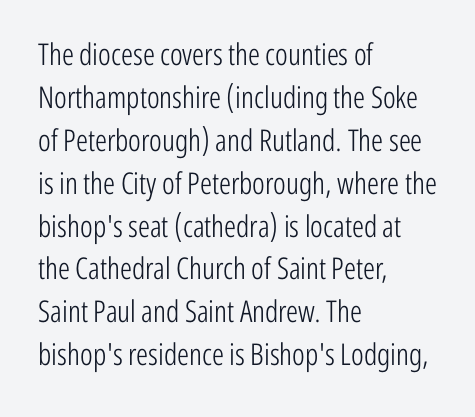
The image shows 30 px light, condensed sans-serif type, upright; set left-aligned, normal line spacing (1.43x), normal letter spacing, not underlined; low stroke contrast and a medium x-height.
